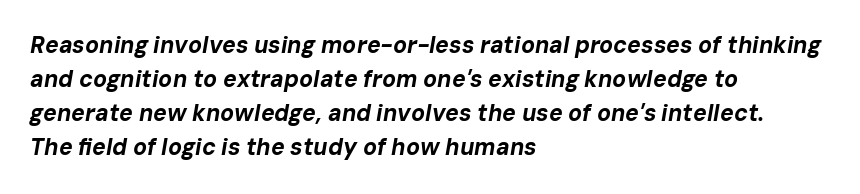
The image shows 23 px bold type, italic (leaning right); set left-aligned, normal line spacing (1.48x), normal letter spacing, not underlined.
